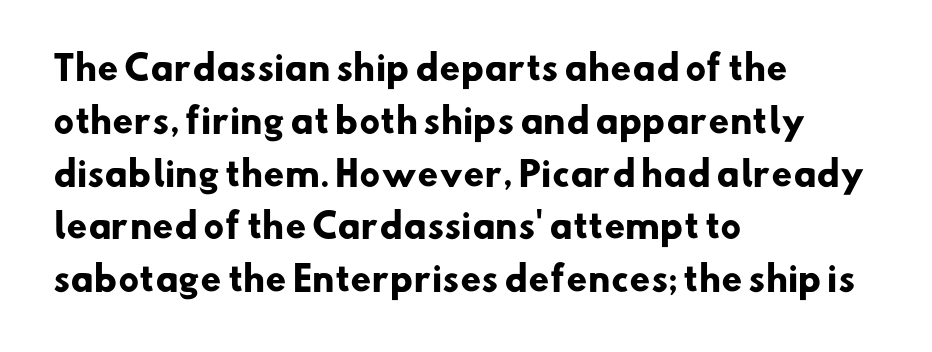
{"serif": "no", "bold": "yes", "weight": "heavy", "width": "normal", "stroke_contrast": "low", "x_height": "small", "monospaced": "no", "underline": "no", "align": "left", "line_spacing": "normal", "line_spacing_ratio": 1.6, "letter_spacing": "normal", "letter_spacing_em": 0.0, "glyph_px": 33}
